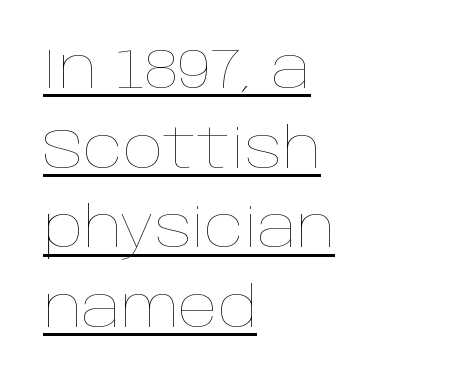
The image shows 56 px thin type, upright; set left-aligned, normal line spacing (1.42x), normal letter spacing, underlined; low stroke contrast and a large x-height.
